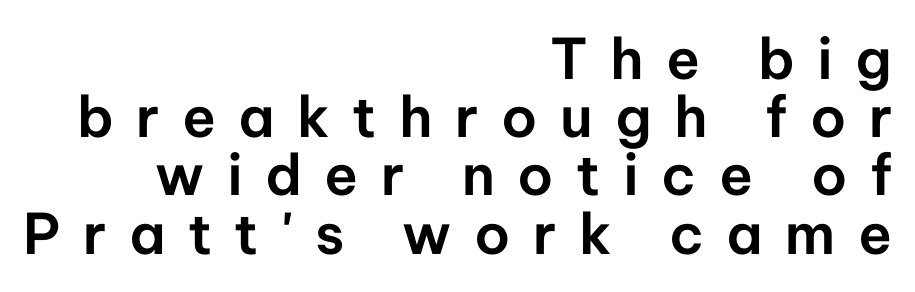
Q: Is the text italic (slanted)? A: No, it is upright.
Q: Is the typeface a serif or a sans-serif typeface? A: Sans-serif.
Q: Is the text underlined? A: No.
Q: How is the paragraph aligned? A: Right-aligned.
Q: Is the spacing between letters normal or unusually wide? A: Unusually wide.
Q: Is the spacing between lines tight, normal or loose? A: Tight.
Q: Width (condensed, normal, or wide)? A: Normal.
Q: Stroke contrast? A: Low.
Q: x-height? A: Medium.
Q: Monospaced? A: No.
